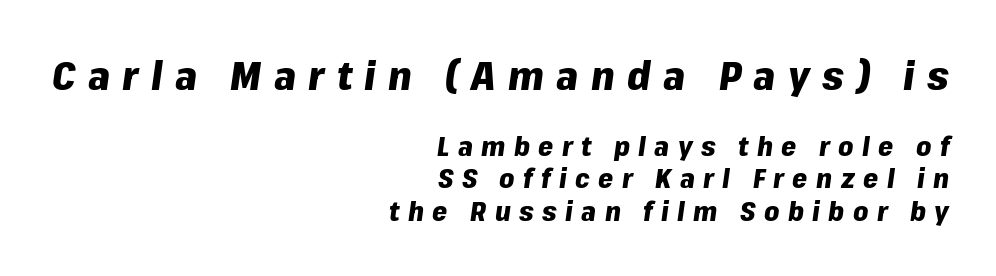
Q: Is the text bold? A: Yes.
Q: Is the text italic (slanted)? A: Yes, it leans right by about 8 degrees.
Q: Is the text underlined? A: No.
Q: How is the paragraph aligned? A: Right-aligned.
Q: Is the spacing between letters normal or unusually wide? A: Unusually wide.
Q: Which block of text is set in a larger size, the first (top) or the second (bottom)? A: The first (top) one.
Q: Width (condensed, normal, or wide)? A: Normal.
Q: Stroke contrast? A: Low.
Q: x-height? A: Medium.
Q: Monospaced? A: No.
